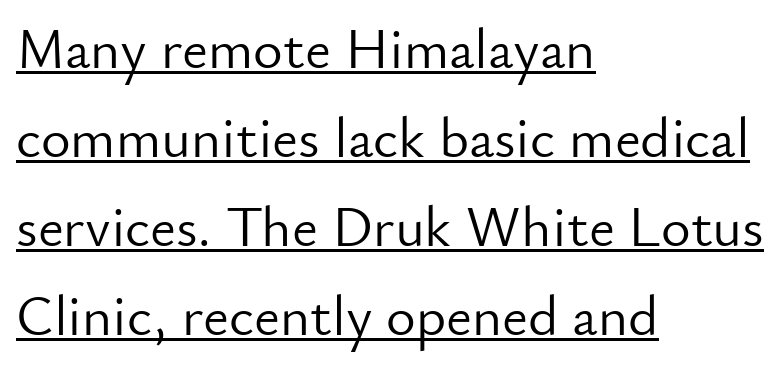
The image shows 57 px light sans-serif type, upright; set left-aligned, normal line spacing (1.56x), normal letter spacing, underlined; low stroke contrast and a small x-height.
